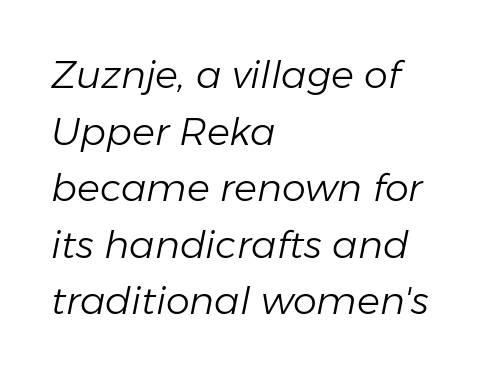
The area under the type is left untouched. Letter spacing: default. Stems here are at most as thick as an everyday book face. There's an unmistakable incline to the writing here. The compositor pushed each line to the left boundary.
